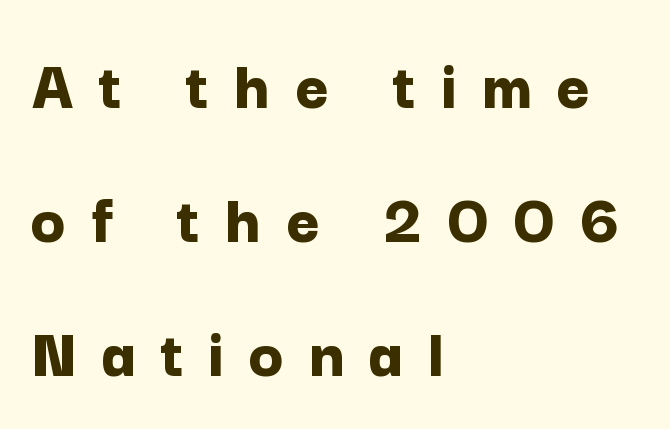
{"serif": "no", "italic": "no", "bold": "yes", "weight": "bold", "width": "normal", "stroke_contrast": "low", "x_height": "medium", "monospaced": "no", "underline": "no", "align": "left", "line_spacing_ratio": 1.86, "letter_spacing": "wide", "letter_spacing_em": 0.34, "glyph_px": 72}
